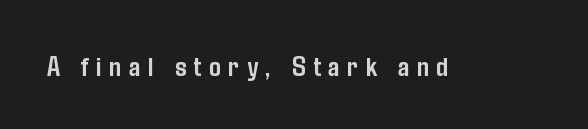
Q: Is the text bold? A: Yes.
Q: Is the text italic (slanted)? A: No, it is upright.
Q: Is the typeface a serif or a sans-serif typeface? A: Sans-serif.
Q: Is the text underlined? A: No.
Q: Is the spacing between letters normal or unusually wide? A: Unusually wide.
Q: Width (condensed, normal, or wide)? A: Condensed.
Q: Stroke contrast? A: Low.
Q: x-height? A: Medium.
Q: Monospaced? A: No.
